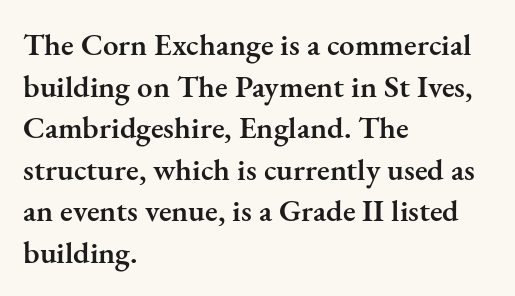
{"serif": "yes", "italic": "no", "bold": "semi", "weight": "semibold", "width": "normal", "stroke_contrast": "medium", "x_height": "small", "monospaced": "no", "underline": "no", "align": "left", "line_spacing": "normal", "line_spacing_ratio": 1.34, "letter_spacing": "normal", "letter_spacing_em": 0.0, "glyph_px": 31}
